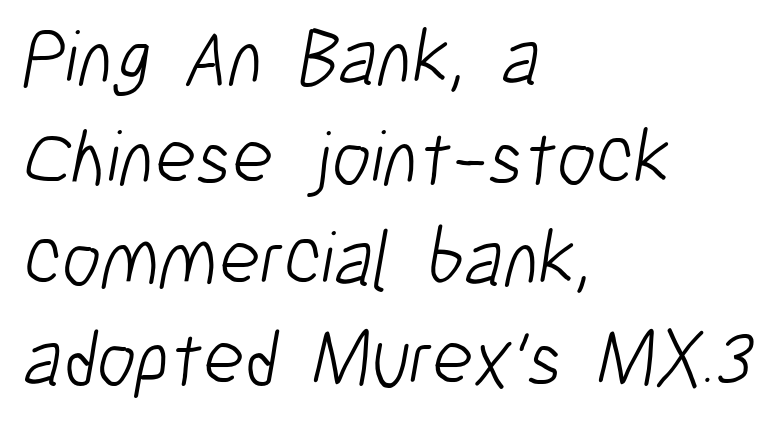
{"serif": "no", "bold": "no", "weight": "light", "width": "condensed", "stroke_contrast": "low", "x_height": "medium", "monospaced": "no", "underline": "no", "align": "left", "line_spacing": "normal", "line_spacing_ratio": 1.27, "letter_spacing": "normal", "letter_spacing_em": 0.0, "glyph_px": 79}
